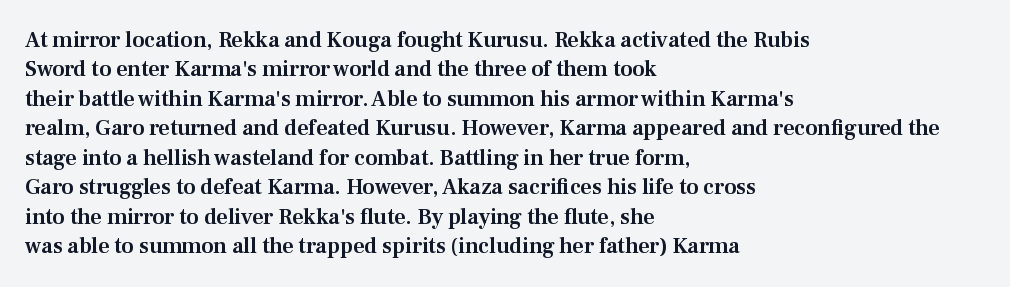
The image shows 22 px text type, upright; set left-aligned, normal line spacing (1.34x), normal letter spacing, not underlined.
